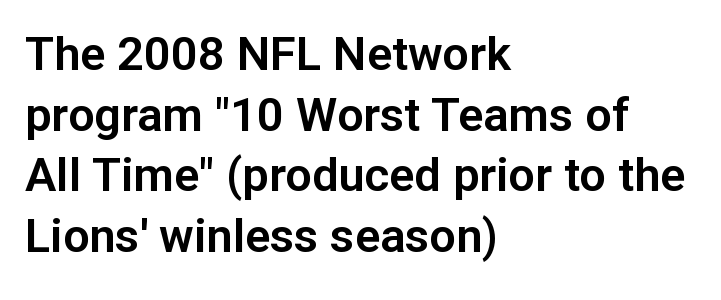
The image shows 47 px sans-serif type, upright; set left-aligned, normal line spacing (1.29x), normal letter spacing, not underlined; low stroke contrast and a medium x-height.
